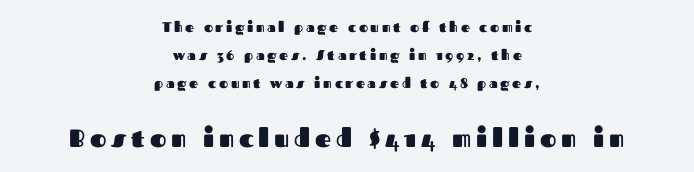
The image shows 25 px bold type, upright; set centered, loose line spacing (2.0x), not underlined; the second (bottom) block is 1.79x larger.
